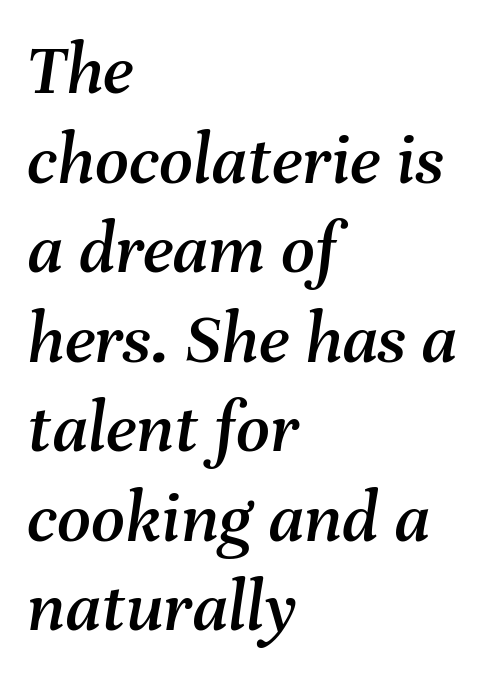
The image shows 74 px text type, italic (leaning right); set left-aligned, line spacing 1.21x, normal letter spacing, not underlined; medium stroke contrast and a medium x-height.
